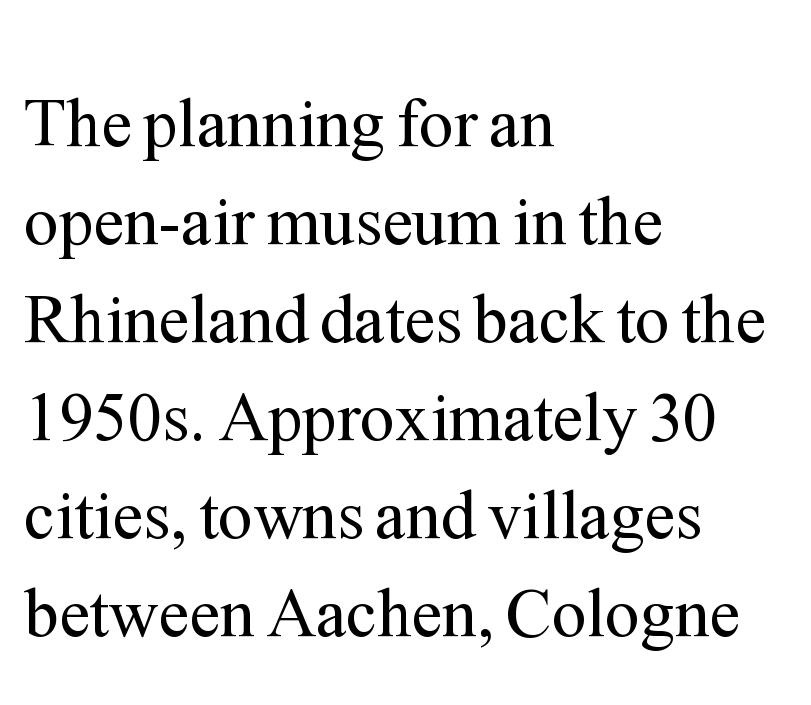
Q: Is the text bold? A: No.
Q: Is the text italic (slanted)? A: No, it is upright.
Q: Is the typeface a serif or a sans-serif typeface? A: Serif.
Q: Is the text underlined? A: No.
Q: How is the paragraph aligned? A: Left-aligned.
Q: Is the spacing between letters normal or unusually wide? A: Normal.
Q: Is the spacing between lines tight, normal or loose? A: Normal.
Q: Width (condensed, normal, or wide)? A: Normal.
Q: Stroke contrast? A: Medium.
Q: x-height? A: Medium.
Q: Monospaced? A: No.
